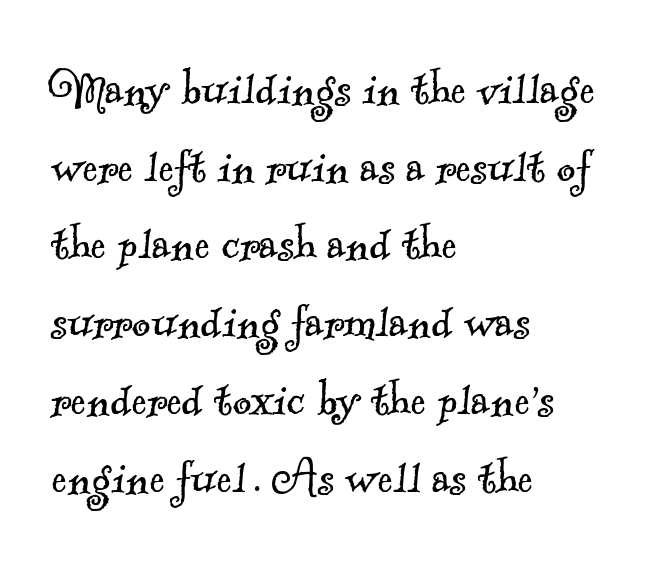
Reading down the block, your eye returns to a fixed left position each line. No heavy texture on the line: the type isn't bold. The passage shown is typed in a proportional face where columns would drift. The area under the type is left untouched.
